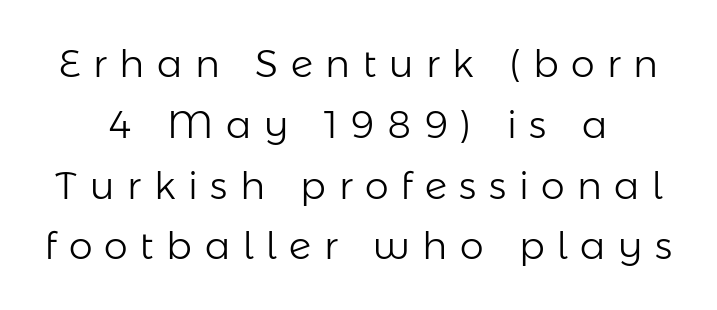
Q: Is the text bold? A: No.
Q: Is the text italic (slanted)? A: No, it is upright.
Q: Is the typeface a serif or a sans-serif typeface? A: Sans-serif.
Q: Is the text underlined? A: No.
Q: Is the spacing between letters normal or unusually wide? A: Unusually wide.
Q: Is the spacing between lines tight, normal or loose? A: Normal.
Q: Width (condensed, normal, or wide)? A: Normal.
Q: Stroke contrast? A: Low.
Q: x-height? A: Medium.
Q: Monospaced? A: No.
